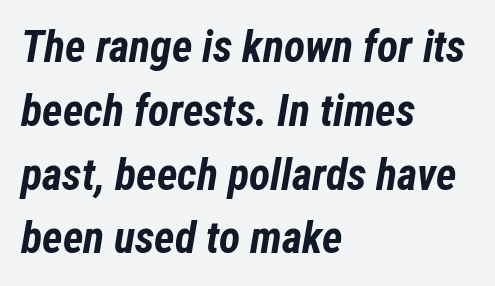
{"italic": "yes", "lean": "right", "slant_degrees": 12, "bold": "yes", "weight": "bold", "width": "condensed", "stroke_contrast": "low", "x_height": "medium", "monospaced": "no", "underline": "no", "align": "left", "line_spacing": "normal", "line_spacing_ratio": 1.45, "letter_spacing": "normal", "letter_spacing_em": 0.0, "glyph_px": 44}
